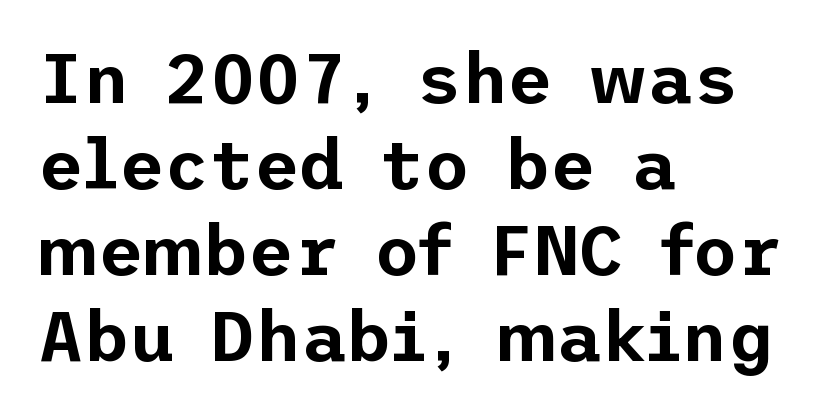
Q: Is the text italic (slanted)? A: No, it is upright.
Q: Is the typeface a serif or a sans-serif typeface? A: Sans-serif.
Q: Is the text underlined? A: No.
Q: How is the paragraph aligned? A: Left-aligned.
Q: Is the spacing between letters normal or unusually wide? A: Normal.
Q: Width (condensed, normal, or wide)? A: Normal.
Q: Stroke contrast? A: Low.
Q: x-height? A: Medium.
